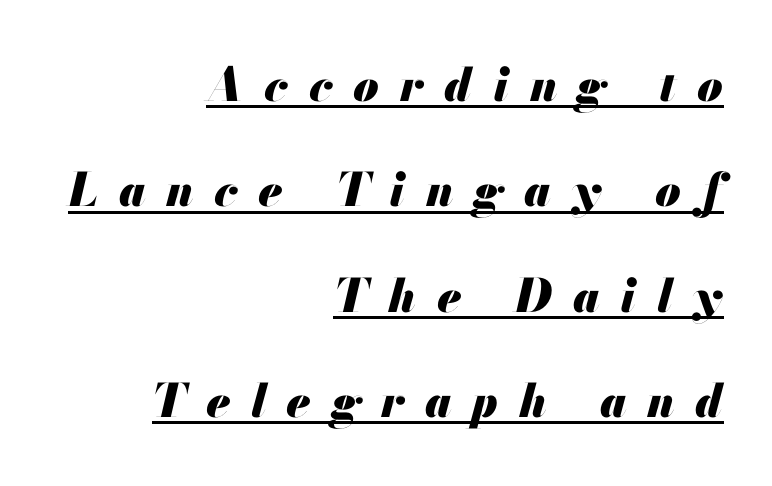
The image shows 46 px heavy type, italic (leaning right); set right-aligned, loose line spacing (2.29x), unusually wide letter spacing (+0.45 em), underlined; medium stroke contrast and a small x-height.
